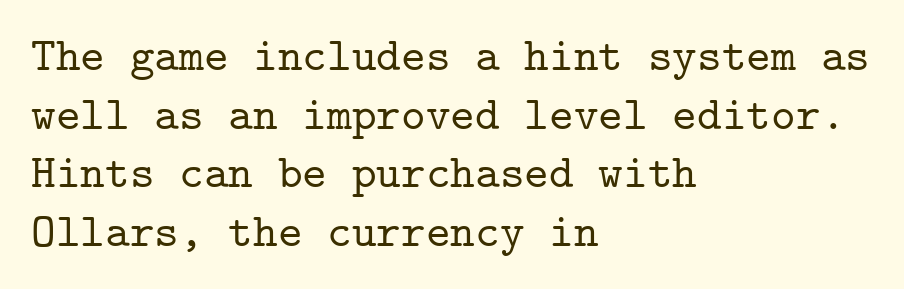
In CSS terms this would be text-align: left. Reading down the column, the eye jumps a familiar distance to each next line. Do the characters align in a grid? Yes, the font is monospaced. Type without underlining. The letters sit at their default tracking, neither squeezed nor spread.
